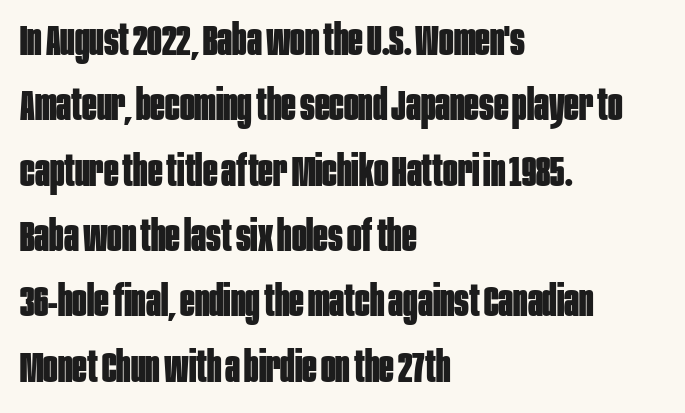
Q: Is the text bold? A: Yes.
Q: Is the text italic (slanted)? A: No, it is upright.
Q: Is the typeface a serif or a sans-serif typeface? A: Sans-serif.
Q: Is the text underlined? A: No.
Q: How is the paragraph aligned? A: Left-aligned.
Q: Is the spacing between letters normal or unusually wide? A: Normal.
Q: Is the spacing between lines tight, normal or loose? A: Normal.
Q: Width (condensed, normal, or wide)? A: Condensed.
Q: Stroke contrast? A: Low.
Q: x-height? A: Large.
Q: Monospaced? A: No.
